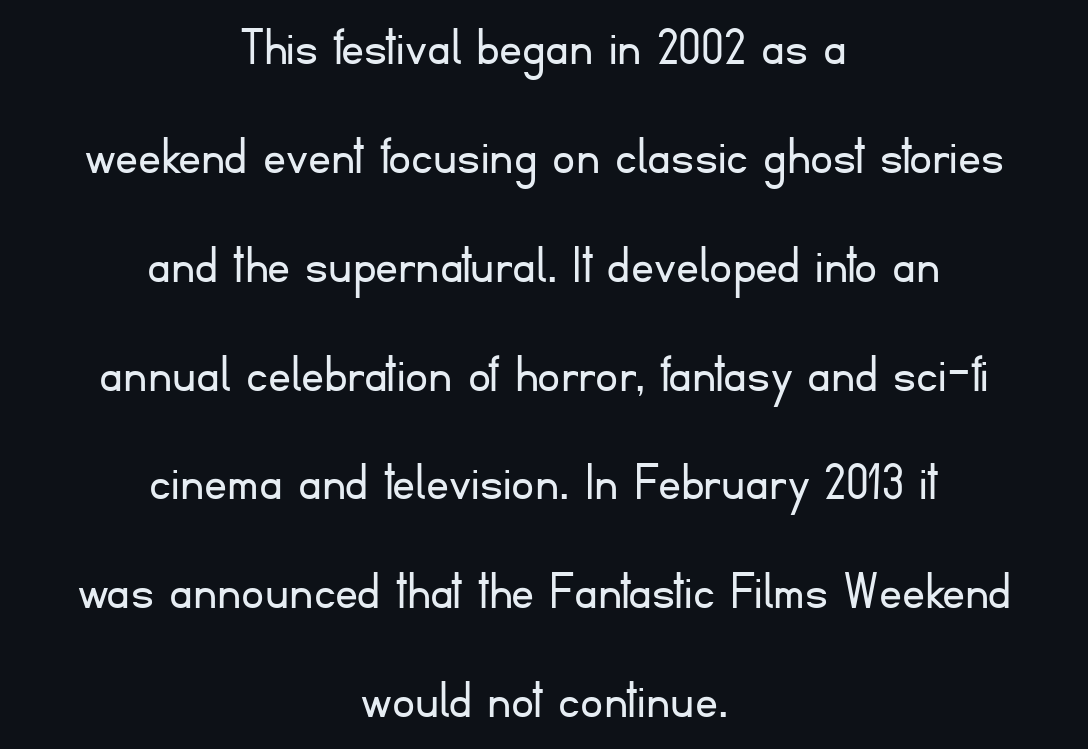
No extra ink here — the face is not bold. These lines were composed using upright roman letters. Is this a fixed-width face? No — the glyphs have proportional, varying widths. The horizontal fit of the characters is conventional and even. The letters carry no serifs — their stems end cleanly without finishing strokes. Does the leading feel generous? Absolutely, it's lavish.
